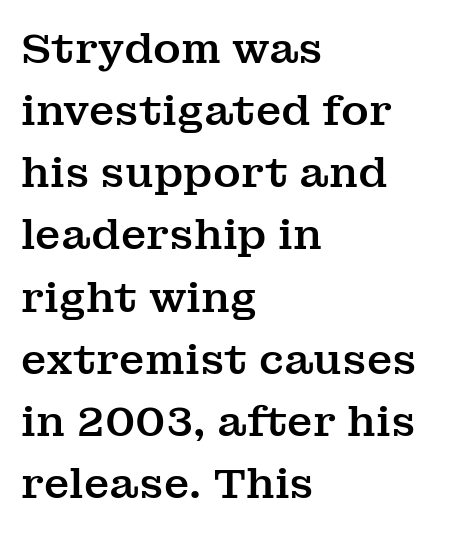
Words appear dense and cohesive because spacing is normal. The passage shown is typeset with a serif family. Check under the words: just untouched page. Italic: no, the glyphs are upright roman. Notice how the passage keeps a crisp vertical edge on the left only. The space between consecutive lines is moderate.
